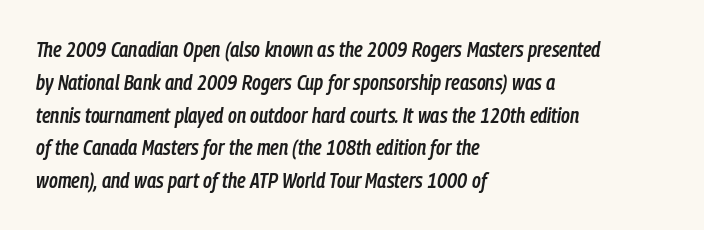
The image shows 21 px text type, italic (leaning right); set left-aligned, normal line spacing (1.56x), normal letter spacing, not underlined.
